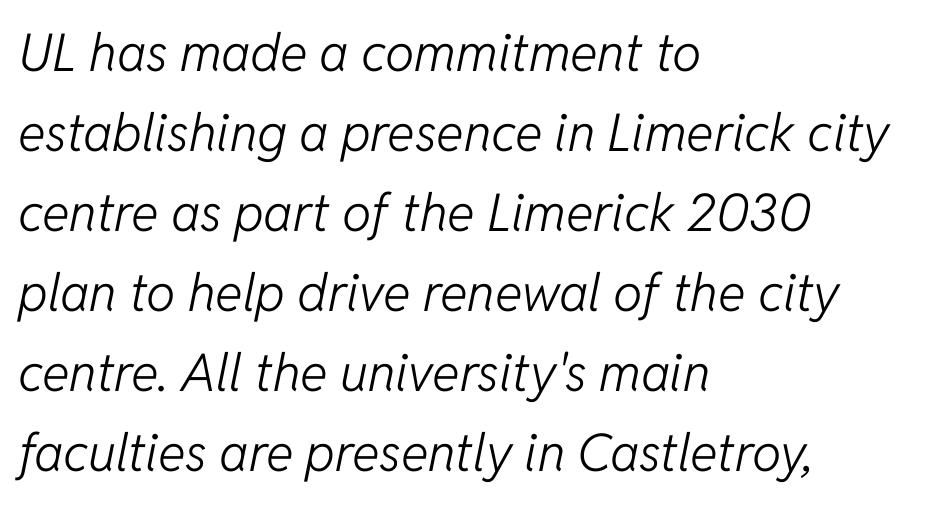
{"italic": "yes", "lean": "right", "slant_degrees": 11, "bold": "no", "weight": "light", "width": "normal", "stroke_contrast": "low", "x_height": "medium", "monospaced": "no", "underline": "no", "align": "left", "line_spacing": "normal", "line_spacing_ratio": 1.54, "letter_spacing": "normal", "letter_spacing_em": 0.0, "glyph_px": 52}
